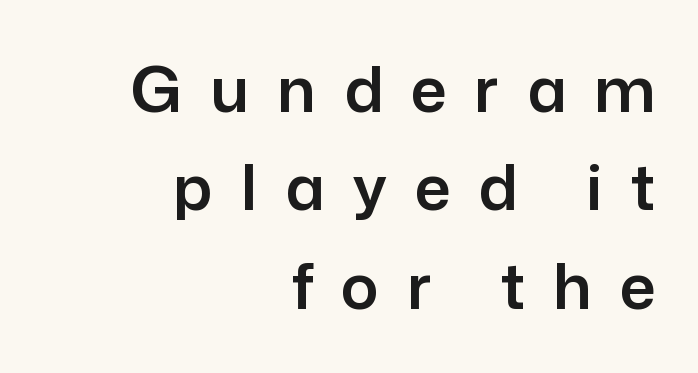
Q: Is the text italic (slanted)? A: No, it is upright.
Q: Is the typeface a serif or a sans-serif typeface? A: Sans-serif.
Q: Is the text underlined? A: No.
Q: How is the paragraph aligned? A: Right-aligned.
Q: Is the spacing between letters normal or unusually wide? A: Unusually wide.
Q: Is the spacing between lines tight, normal or loose? A: Normal.
Q: Width (condensed, normal, or wide)? A: Normal.
Q: Stroke contrast? A: Low.
Q: x-height? A: Medium.
Q: Monospaced? A: No.
